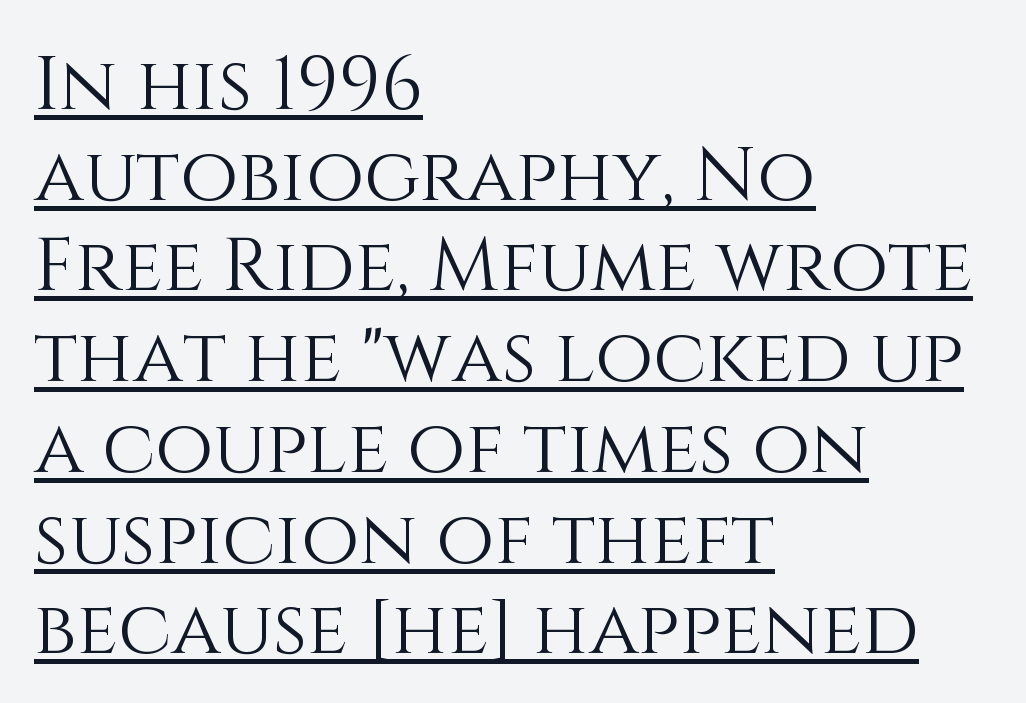
{"italic": "no", "bold": "no", "weight": "light", "width": "normal", "stroke_contrast": "medium", "x_height": "large", "monospaced": "no", "underline": "yes", "align": "left", "line_spacing_ratio": 1.21, "letter_spacing": "normal", "letter_spacing_em": 0.0, "glyph_px": 75}
